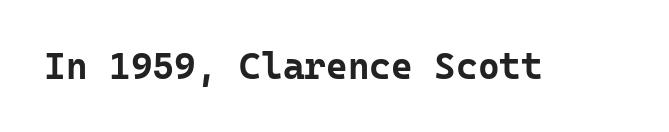
The image shows 37 px bold sans-serif type, upright, monospaced; set normal letter spacing, not underlined; low stroke contrast and a medium x-height.
